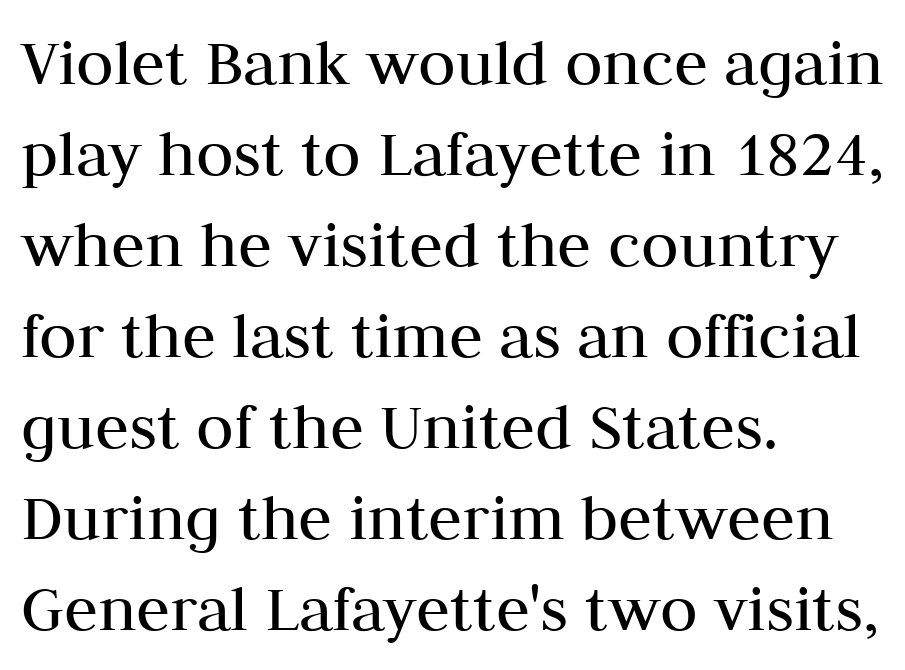
Q: Is the text bold? A: No.
Q: Is the text italic (slanted)? A: No, it is upright.
Q: Is the typeface a serif or a sans-serif typeface? A: Serif.
Q: Is the text underlined? A: No.
Q: How is the paragraph aligned? A: Left-aligned.
Q: Is the spacing between letters normal or unusually wide? A: Normal.
Q: Is the spacing between lines tight, normal or loose? A: Normal.
Q: Width (condensed, normal, or wide)? A: Normal.
Q: Stroke contrast? A: Medium.
Q: x-height? A: Medium.
Q: Monospaced? A: No.
